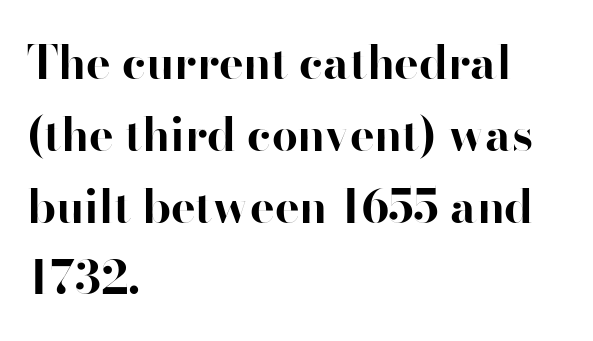
Q: Is the text bold? A: Yes.
Q: Is the text italic (slanted)? A: No, it is upright.
Q: Is the typeface a serif or a sans-serif typeface? A: Sans-serif.
Q: Is the text underlined? A: No.
Q: How is the paragraph aligned? A: Left-aligned.
Q: Is the spacing between letters normal or unusually wide? A: Normal.
Q: Is the spacing between lines tight, normal or loose? A: Normal.
Q: Width (condensed, normal, or wide)? A: Normal.
Q: Stroke contrast? A: High.
Q: x-height? A: Small.
Q: Monospaced? A: No.
